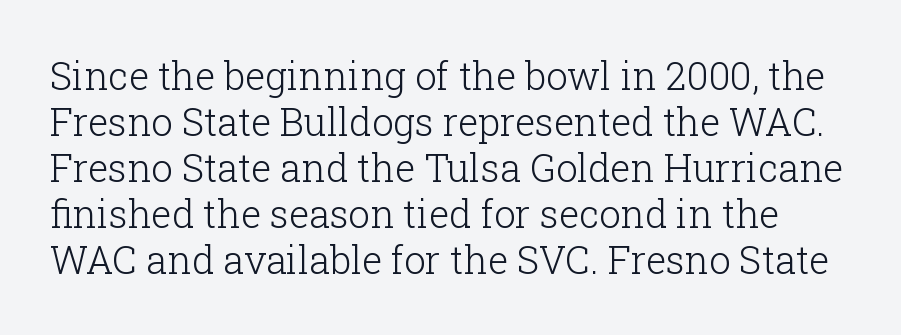
{"serif": "yes", "italic": "no", "bold": "no", "weight": "light", "width": "normal", "stroke_contrast": "low", "x_height": "medium", "monospaced": "no", "underline": "no", "line_spacing_ratio": 1.21, "letter_spacing": "normal", "letter_spacing_em": 0.0, "glyph_px": 38}
